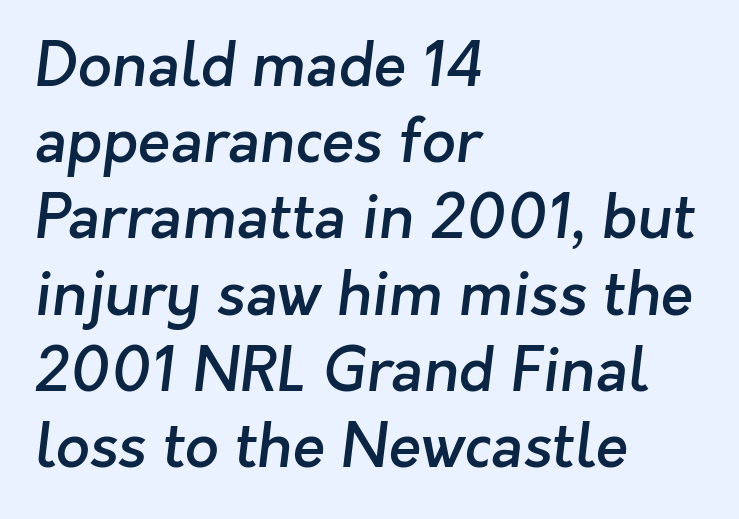
Q: Is the text bold? A: Semi-bold.
Q: Is the typeface a serif or a sans-serif typeface? A: Sans-serif.
Q: Is the text underlined? A: No.
Q: How is the paragraph aligned? A: Left-aligned.
Q: Is the spacing between letters normal or unusually wide? A: Normal.
Q: Is the spacing between lines tight, normal or loose? A: Normal.
Q: Width (condensed, normal, or wide)? A: Normal.
Q: Stroke contrast? A: Low.
Q: x-height? A: Medium.
Q: Monospaced? A: No.
